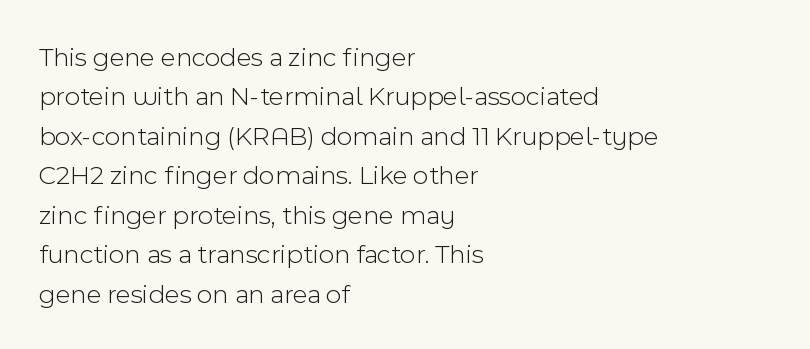
The image shows 27 px text type, upright; set left-aligned, normal line spacing (1.46x), normal letter spacing, not underlined.
